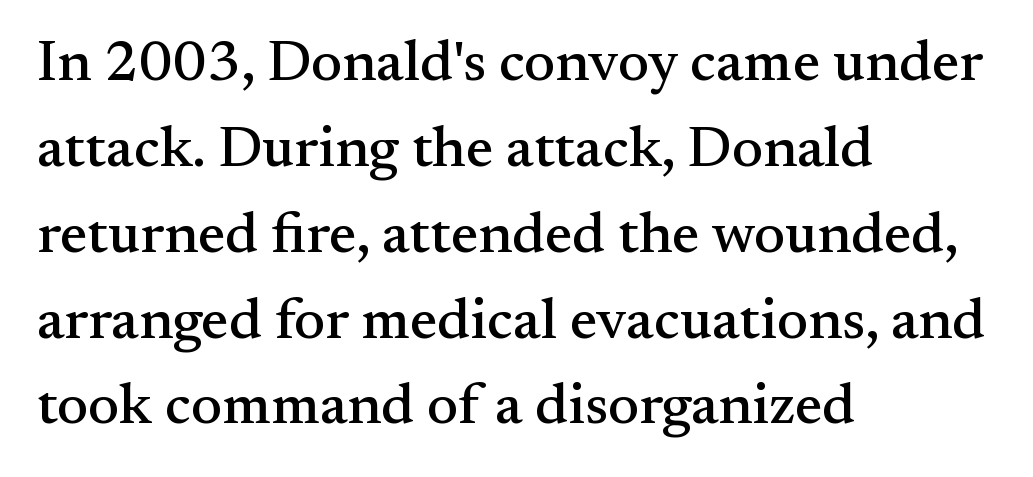
The image shows 58 px serif type, upright; set left-aligned, normal line spacing (1.48x), normal letter spacing, not underlined; medium stroke contrast and a small x-height.
